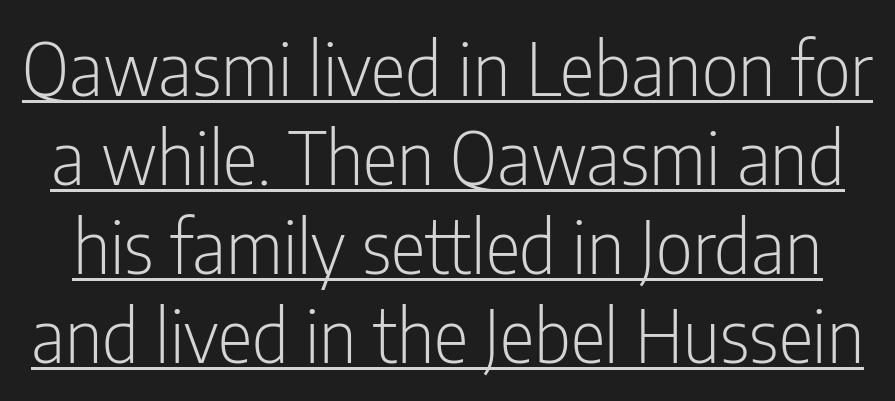
Posture: vertical. Underlined type. The horizontal fit of the characters is conventional and even. Nope, no serifs anywhere on these letters. Spacing verdict: proportional, widths tailored to each character.
